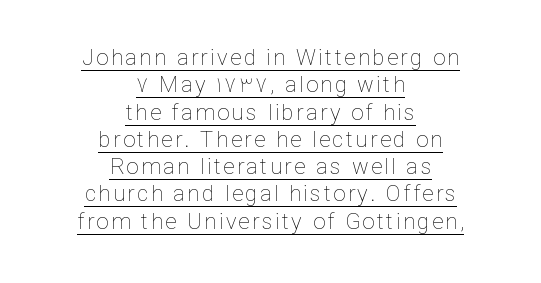
Q: Is the text bold? A: No.
Q: Is the text italic (slanted)? A: No, it is upright.
Q: Is the text underlined? A: Yes.
Q: How is the paragraph aligned? A: Centered.
